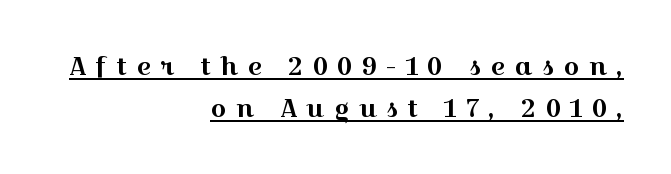
Posture: upright roman. Each line ends at the same right margin while the left side varies. Notice how descenders clear the ascenders below comfortably — that's standard leading. This rendering features underlined lettering. Each word looks stretched out because of the extra space between its letters.
